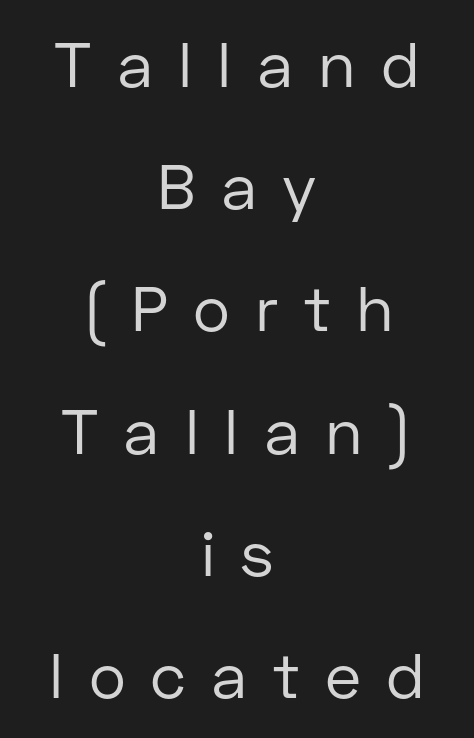
The image shows 63 px regular-weight sans-serif type, upright; set centered, loose line spacing (1.94x), unusually wide letter spacing (+0.4 em), not underlined; low stroke contrast and a medium x-height.
